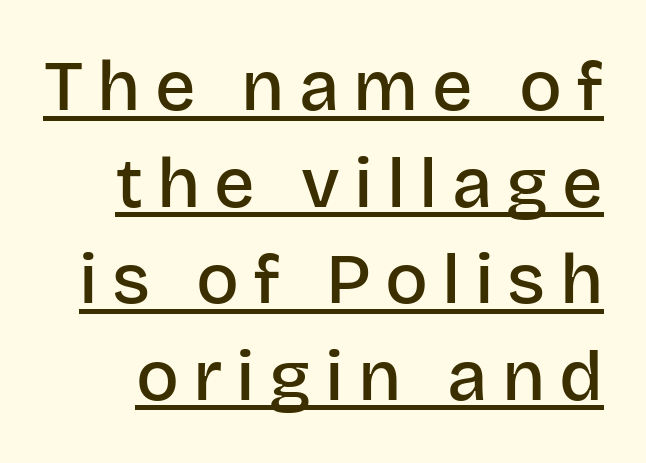
This is roman type, the default non-slanted kind. These characters rest on top of a visible drawn line. Caption: semibold face, moderately heavy strokes. Note the varied advance widths — an 'i' is clearly narrower than an 'm'.
